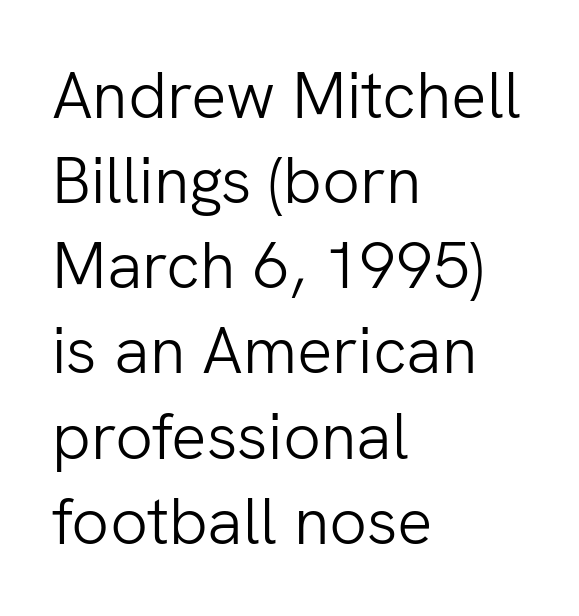
{"serif": "no", "italic": "no", "bold": "no", "weight": "light", "width": "normal", "stroke_contrast": "low", "x_height": "medium", "monospaced": "no", "underline": "no", "align": "left", "line_spacing": "normal", "line_spacing_ratio": 1.29, "letter_spacing": "normal", "letter_spacing_em": 0.0, "glyph_px": 66}
